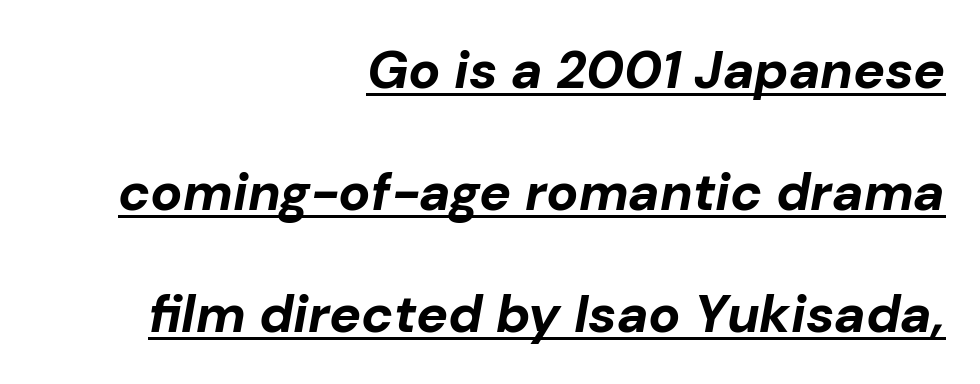
The image shows 53 px bold type, italic (leaning right); set right-aligned, loose line spacing (2.3x), normal letter spacing, underlined; low stroke contrast and a medium x-height.
